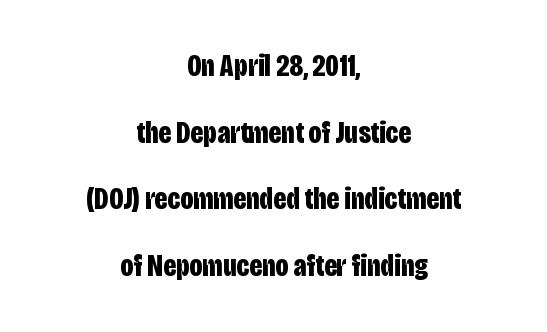
How would I describe the line gaps? Wide and relaxed. These lines are centered, leaving both edges ragged. Short note: letters normally spaced. Designer's note — italics off, roman on. No feet cap the strokes, marking this as sans-serif type. This sample has the flowing, uneven cadence of proportional lettering.
